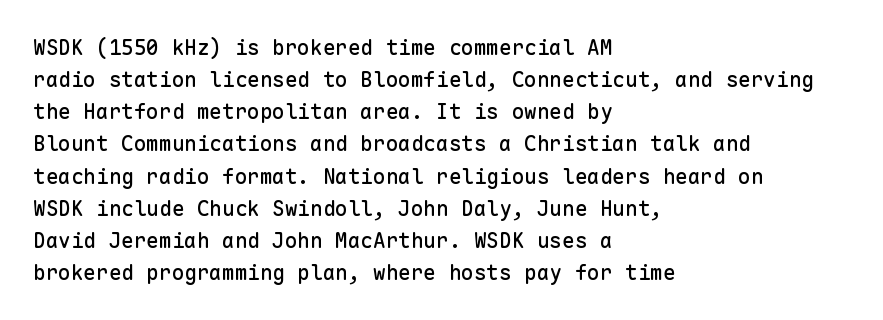
Q: Is the text italic (slanted)? A: No, it is upright.
Q: Is the text underlined? A: No.
Q: How is the paragraph aligned? A: Left-aligned.
Q: Is the spacing between letters normal or unusually wide? A: Normal.
Q: Is the spacing between lines tight, normal or loose? A: Normal.
